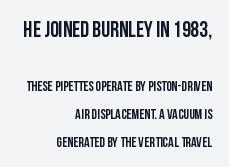
{"italic": "no", "underline": "no", "align": "right", "line_spacing": "loose", "line_spacing_ratio": 1.98, "letter_spacing": "normal", "letter_spacing_em": 0.0, "larger_block": "first", "size_ratio": 1.57, "glyph_px": 22}
